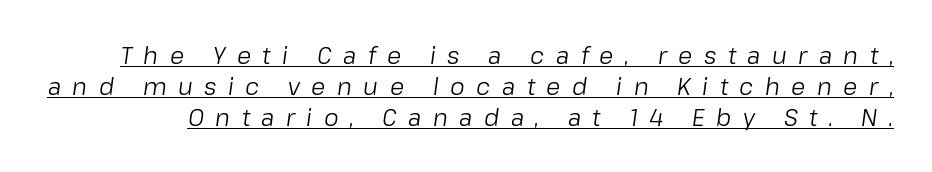
{"italic": "yes", "lean": "right", "slant_degrees": 8, "bold": "no", "underline": "yes", "line_spacing": "normal", "line_spacing_ratio": 1.34, "letter_spacing": "wide", "letter_spacing_em": 0.5, "glyph_px": 23}
